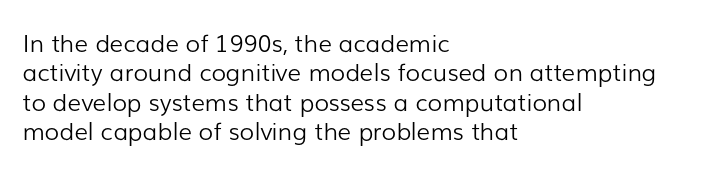
The image shows 24 px text type, upright; set left-aligned, line spacing 1.22x, normal letter spacing, not underlined.
